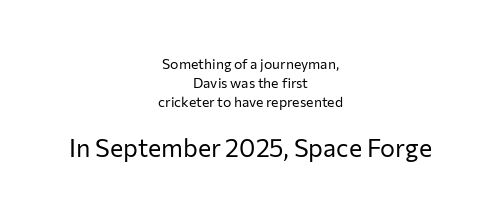
The image shows 25 px text type, upright; set centered, normal line spacing (1.35x), normal letter spacing, not underlined; the second (bottom) block is 1.79x larger.
